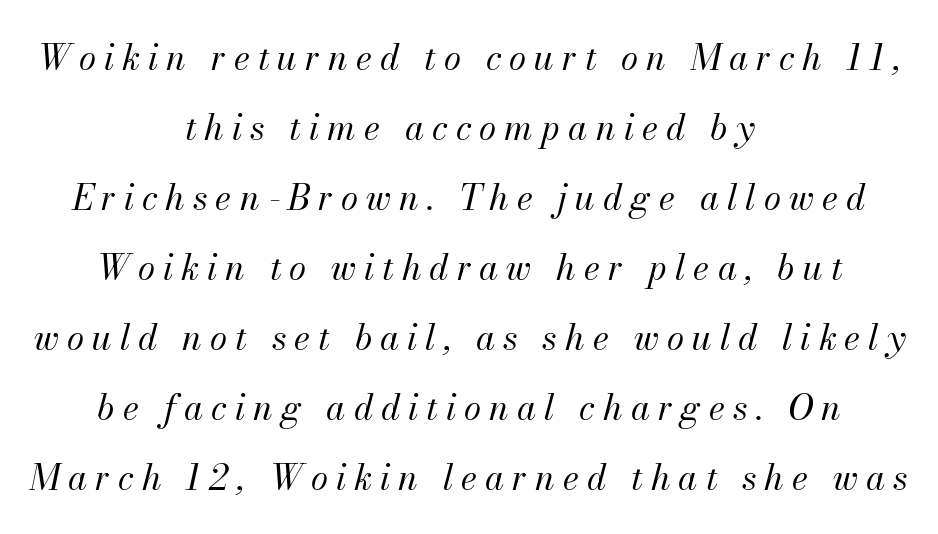
No chunkiness to these letters — they're not bold. The paragraph has two soft edges and a firm central axis. The gaps between neighbouring characters are conspicuously large. These lines were composed using italics.
